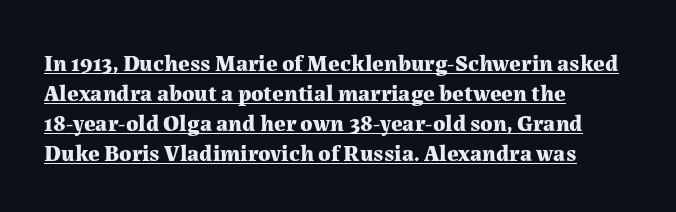
Q: Is the text bold? A: Yes.
Q: Is the text italic (slanted)? A: No, it is upright.
Q: Is the text underlined? A: Yes.
Q: How is the paragraph aligned? A: Left-aligned.
Q: Is the spacing between letters normal or unusually wide? A: Normal.
Q: Is the spacing between lines tight, normal or loose? A: Normal.
